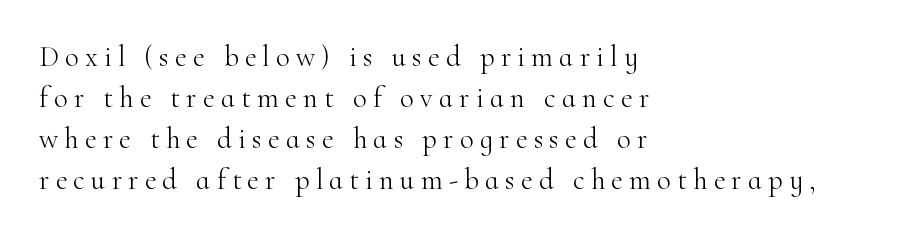
Italic? Not at all — the glyphs are vertical. The cut favours lightness, reaching ordinary text weight at its darkest. Descender tails drop into unmarked territory. Is this a fixed-width face? No — the glyphs have proportional, varying widths.
